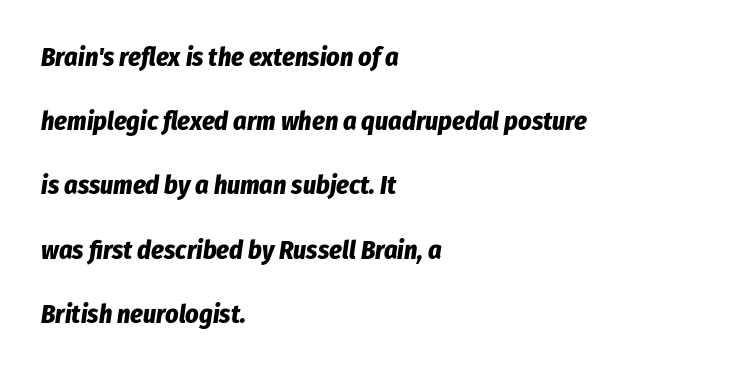
This rendering uses left alignment, leaving the right contour irregular. Observe the ordinary spacing: letters are neighbours, not strangers. Baseline-to-baseline distance is far greater than the letter height. The rendering applies a slant to the glyphs. The strokes are fattened all the way to bold.
